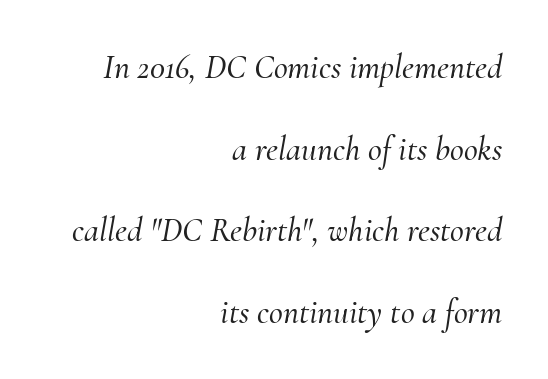
The image shows 34 px serif type, italic (leaning right); set right-aligned, loose line spacing (2.4x), normal letter spacing, not underlined; medium stroke contrast and a small x-height.
